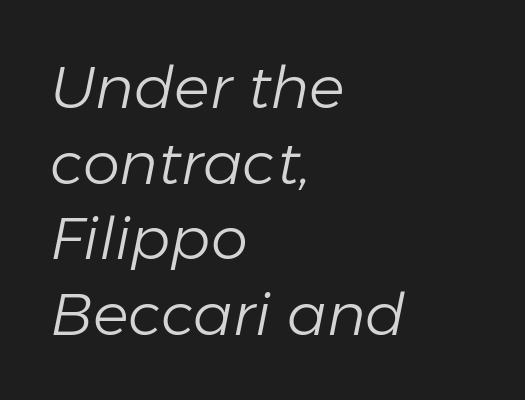
Line starts are locked; line ends wander. When letters slant like this, we call the style italic. Leading: standard. Letters rest on an invisible, unmarked baseline. Spacing verdict: proportional, widths tailored to each character. This rendering leaves character spacing at its baseline value.
